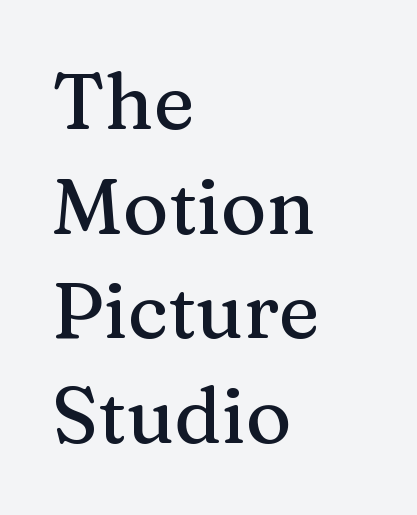
{"serif": "yes", "italic": "no", "width": "normal", "stroke_contrast": "medium", "x_height": "medium", "monospaced": "no", "underline": "no", "align": "left", "line_spacing": "normal", "line_spacing_ratio": 1.34, "letter_spacing": "normal", "letter_spacing_em": 0.0, "glyph_px": 78}
